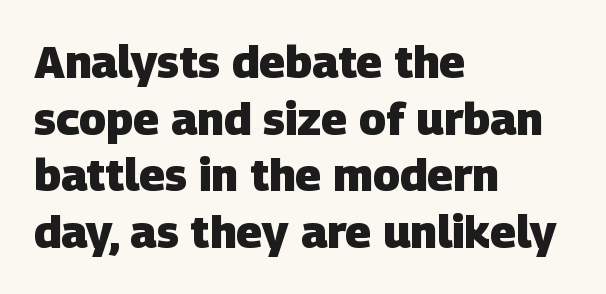
The image shows 45 px heavy sans-serif type; set left-aligned, normal line spacing (1.26x), normal letter spacing, not underlined; low stroke contrast and a large x-height.
